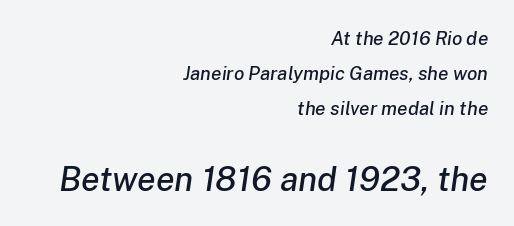
{"italic": "yes", "lean": "right", "slant_degrees": 8, "width": "normal", "stroke_contrast": "low", "x_height": "medium", "monospaced": "no", "underline": "no", "align": "right", "line_spacing_ratio": 1.84, "letter_spacing": "normal", "letter_spacing_em": 0.0, "larger_block": "second", "size_ratio": 1.79, "glyph_px": 34}
